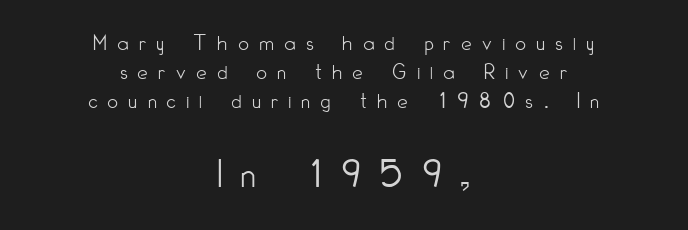
{"serif": "no", "italic": "no", "bold": "no", "weight": "light", "width": "condensed", "stroke_contrast": "low", "x_height": "small", "monospaced": "no", "underline": "no", "align": "center", "line_spacing": "normal", "line_spacing_ratio": 1.27, "letter_spacing": "wide", "letter_spacing_em": 0.46, "larger_block": "second", "size_ratio": 1.74, "glyph_px": 40}
